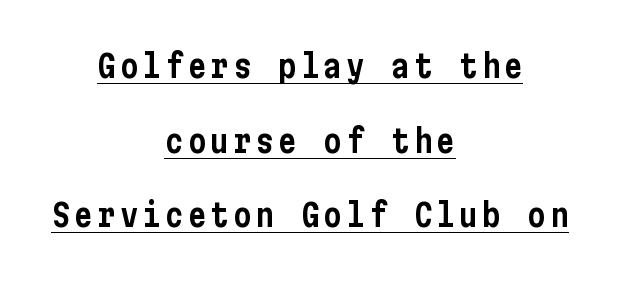
{"serif": "no", "italic": "no", "width": "condensed", "stroke_contrast": "low", "x_height": "medium", "underline": "yes", "align": "center", "line_spacing": "loose", "line_spacing_ratio": 2.41, "glyph_px": 31}
